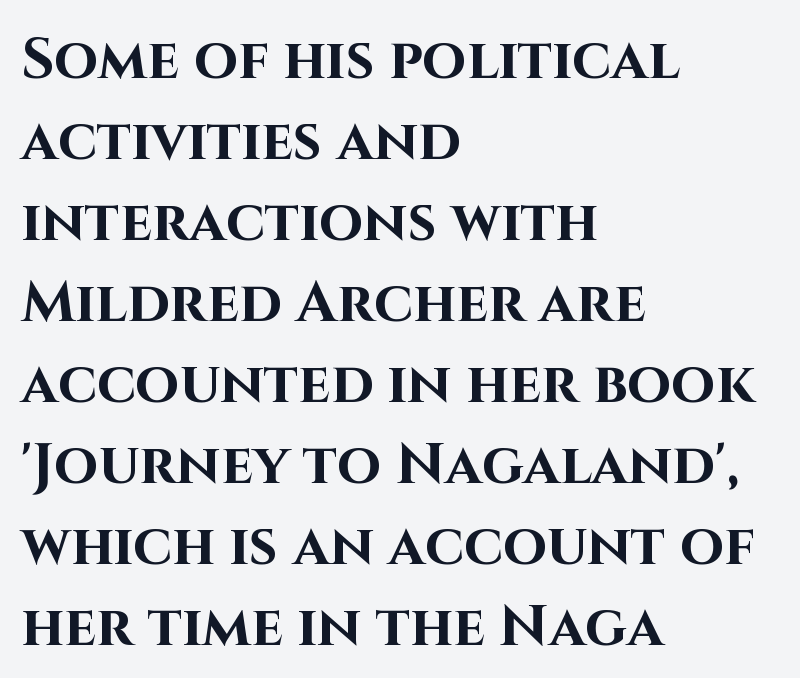
{"serif": "no", "italic": "no", "bold": "yes", "weight": "bold", "width": "normal", "stroke_contrast": "high", "x_height": "large", "monospaced": "no", "underline": "no", "align": "left", "line_spacing": "normal", "line_spacing_ratio": 1.42, "letter_spacing": "normal", "letter_spacing_em": 0.0, "glyph_px": 57}
